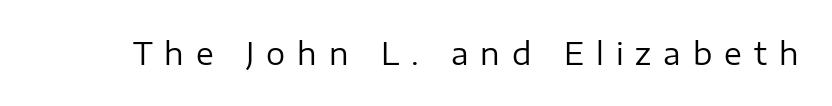
Spacing verdict: proportional, widths tailored to each character. The horizontal fit of the characters is loose and conspicuously gappy. Does the lettering tilt? It doesn't — this is upright. Letters have the restrained weight of plain body copy at most.
